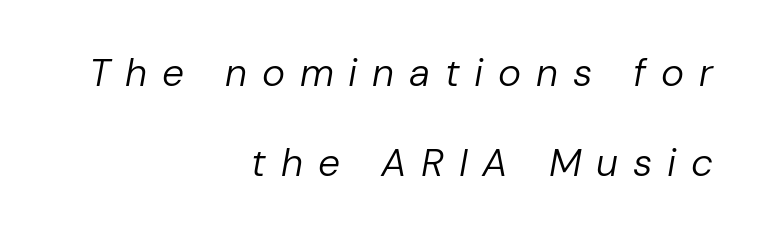
{"italic": "yes", "lean": "right", "slant_degrees": 10, "bold": "no", "weight": "regular", "width": "normal", "stroke_contrast": "low", "x_height": "medium", "monospaced": "no", "underline": "no", "align": "right", "line_spacing": "loose", "line_spacing_ratio": 2.31, "letter_spacing": "wide", "letter_spacing_em": 0.38, "glyph_px": 39}
